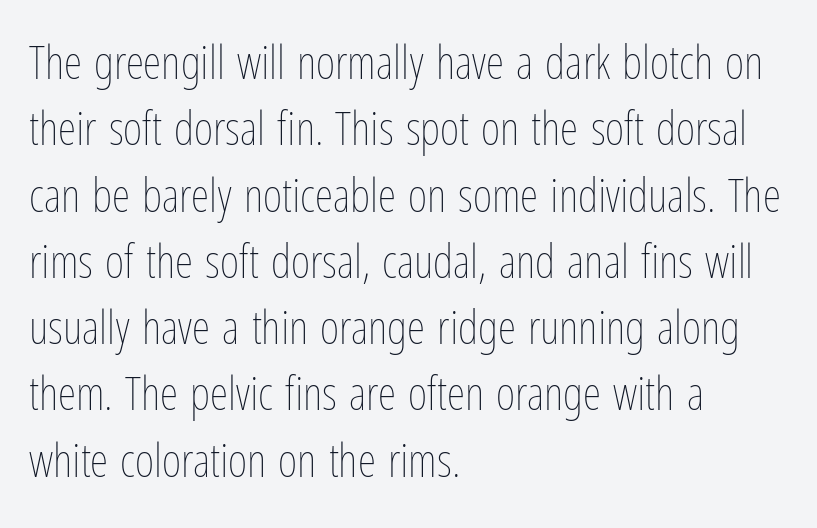
{"italic": "no", "bold": "no", "weight": "thin", "width": "condensed", "stroke_contrast": "low", "x_height": "medium", "monospaced": "no", "underline": "no", "align": "left", "line_spacing": "normal", "line_spacing_ratio": 1.41, "letter_spacing": "normal", "letter_spacing_em": 0.0, "glyph_px": 47}
